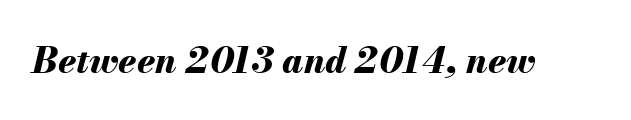
{"italic": "yes", "lean": "right", "slant_degrees": 13, "bold": "yes", "weight": "bold", "width": "normal", "stroke_contrast": "medium", "x_height": "small", "monospaced": "no", "underline": "no", "letter_spacing": "normal", "letter_spacing_em": 0.0, "glyph_px": 36}
